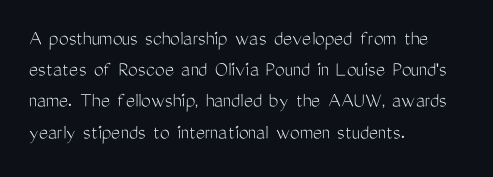
The image shows 22 px text type, upright; set left-aligned, normal line spacing (1.42x), normal letter spacing, not underlined.
